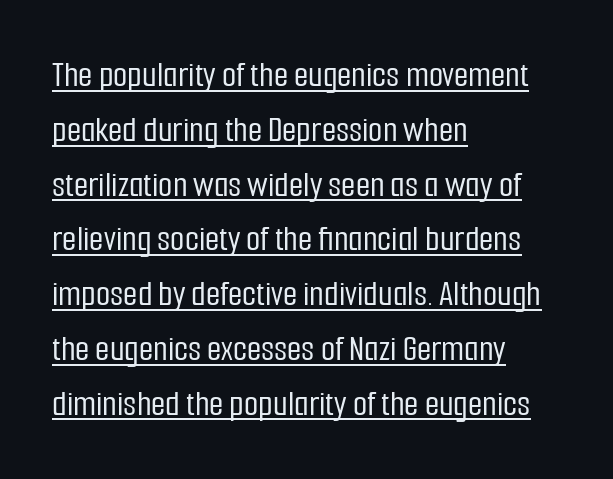
Q: Is the text italic (slanted)? A: No, it is upright.
Q: Is the typeface a serif or a sans-serif typeface? A: Sans-serif.
Q: Is the text underlined? A: Yes.
Q: How is the paragraph aligned? A: Left-aligned.
Q: Is the spacing between letters normal or unusually wide? A: Normal.
Q: Is the spacing between lines tight, normal or loose? A: Normal.
Q: Width (condensed, normal, or wide)? A: Condensed.
Q: Stroke contrast? A: Low.
Q: x-height? A: Medium.
Q: Monospaced? A: No.
